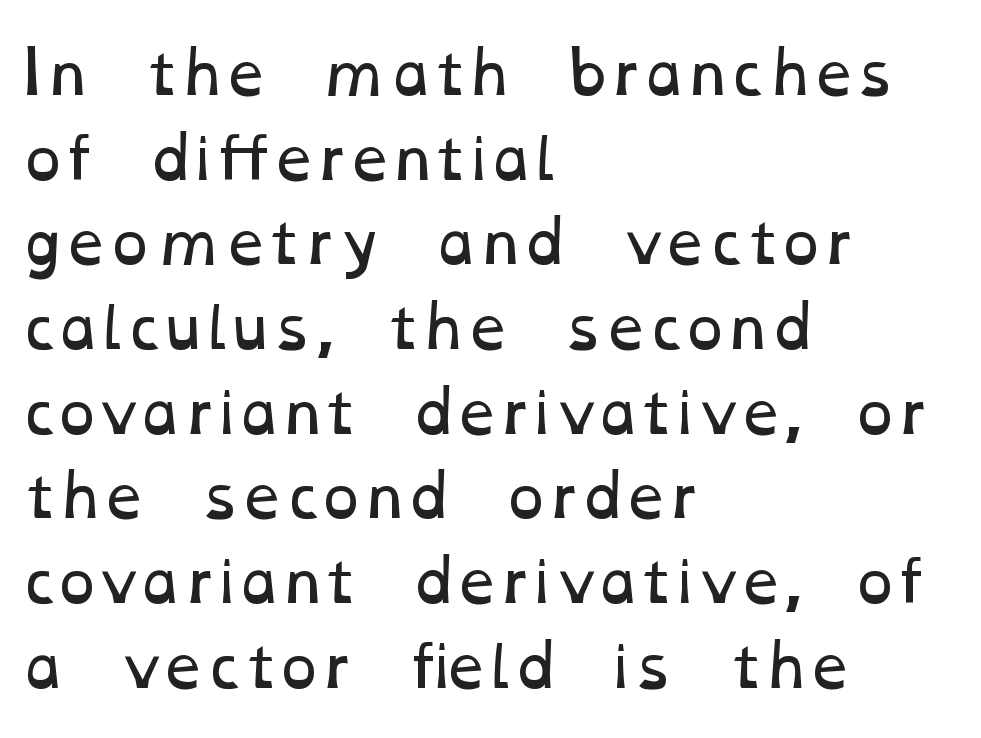
These lines keep a tight, regular rhythm from letter to letter. Every row of glyphs begins at an identical x-position on the left. These lines are rendered in a variable-pitch font. Bold? No — there's no thickening of the strokes.
